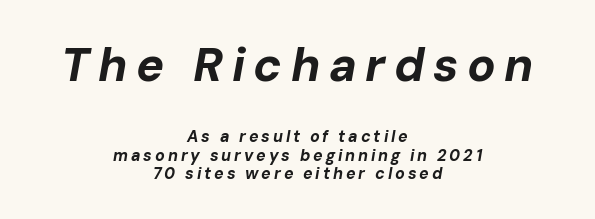
The image shows 47 px bold type, italic (leaning right); set centered, line spacing 1.16x, not underlined; the first (top) block is 2.94x larger; low stroke contrast and a medium x-height.
